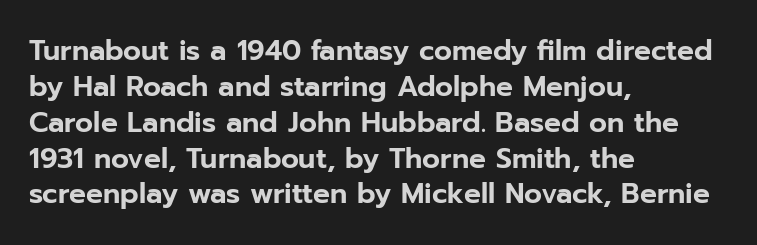
{"serif": "no", "italic": "no", "width": "normal", "stroke_contrast": "low", "x_height": "medium", "monospaced": "no", "underline": "no", "align": "left", "line_spacing": "normal", "line_spacing_ratio": 1.28, "letter_spacing": "normal", "letter_spacing_em": 0.0, "glyph_px": 28}
